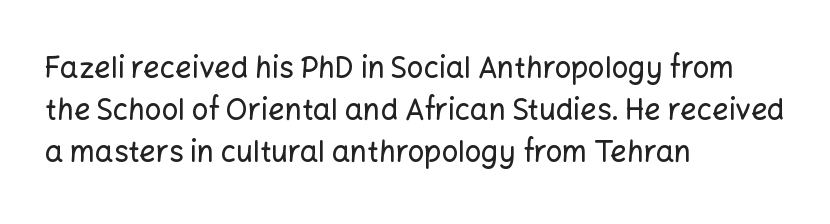
Q: Is the text italic (slanted)? A: No, it is upright.
Q: Is the typeface a serif or a sans-serif typeface? A: Sans-serif.
Q: Is the text underlined? A: No.
Q: How is the paragraph aligned? A: Left-aligned.
Q: Is the spacing between letters normal or unusually wide? A: Normal.
Q: Is the spacing between lines tight, normal or loose? A: Normal.
Q: Width (condensed, normal, or wide)? A: Normal.
Q: Stroke contrast? A: Low.
Q: x-height? A: Medium.
Q: Monospaced? A: No.
